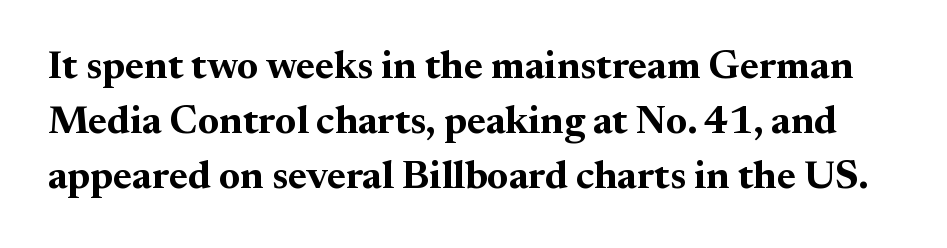
{"serif": "yes", "italic": "no", "bold": "yes", "weight": "bold", "width": "normal", "stroke_contrast": "medium", "x_height": "small", "monospaced": "no", "underline": "no", "line_spacing": "normal", "line_spacing_ratio": 1.38, "letter_spacing": "normal", "letter_spacing_em": 0.0, "glyph_px": 40}
